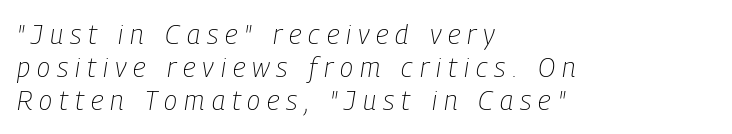
{"italic": "yes", "lean": "right", "slant_degrees": 9, "bold": "no", "underline": "no", "align": "left", "line_spacing_ratio": 1.22, "letter_spacing": "wide", "letter_spacing_em": 0.26, "glyph_px": 27}
